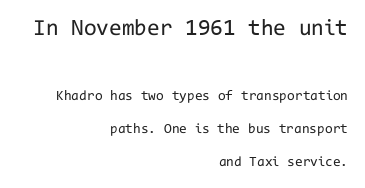
The image shows 23 px text type, upright; set right-aligned, loose line spacing (2.35x), normal letter spacing, not underlined; the first (top) block is 1.64x larger.
